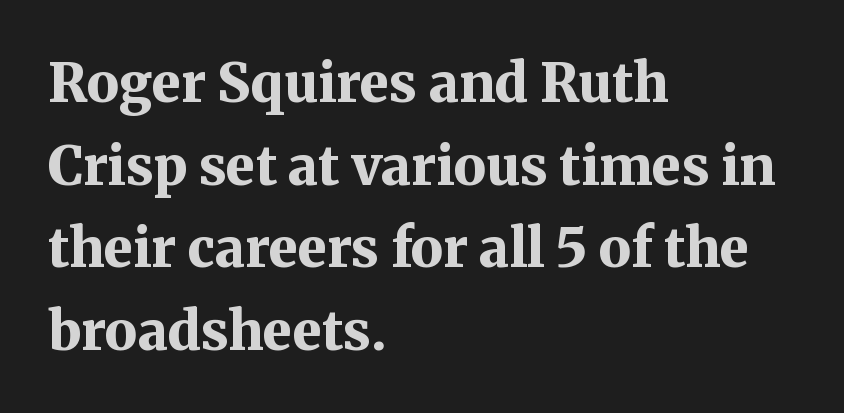
Line beginnings align vertically; line endings do not. This is heavy type, rendered in bold. The space beneath each line is pristine and unruled. A typesetter would call this proportional, since set widths differ per character. The letters stand straight up with perfectly vertical stems.
